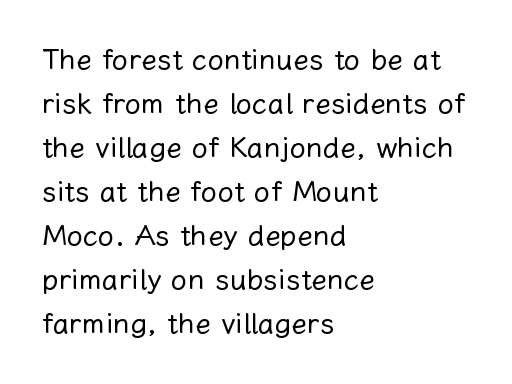
Nobody touched the tracking dial on this one. Each letter keeps its own natural width here, so spacing adapts to shape. Left-aligned paragraph, ragged on the right. The block of text has a typical density, with ordinary space between rows. Ink coverage per letter is moderate at most. This is the regular roman posture of the typeface.
